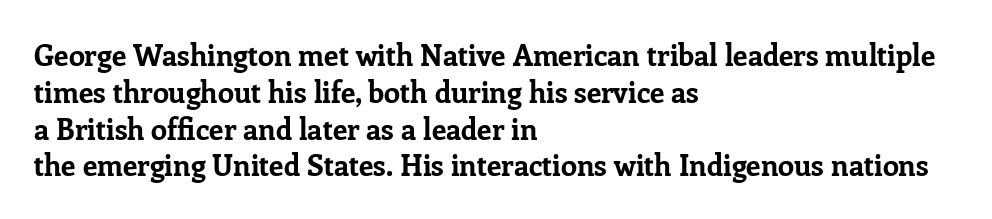
{"serif": "yes", "italic": "no", "bold": "yes", "weight": "bold", "width": "normal", "stroke_contrast": "low", "x_height": "medium", "monospaced": "no", "underline": "no", "align": "left", "line_spacing": "normal", "line_spacing_ratio": 1.27, "letter_spacing": "normal", "letter_spacing_em": 0.0, "glyph_px": 29}
